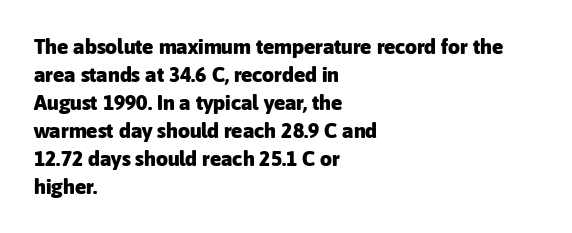
The image shows 21 px bold type, upright; set left-aligned, normal line spacing (1.33x), normal letter spacing, not underlined.
